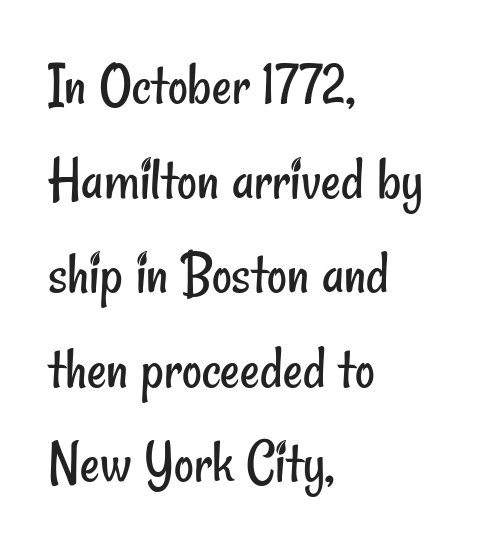
Think of a printed novel: that variable character pitch is what you see here. Quick note: interline space is typical. Nothing unusual about the tracking: characters are spaced as the font intends. The gap between lines stays unmarked. The designer went with a sans here, leaving each stem footless.
